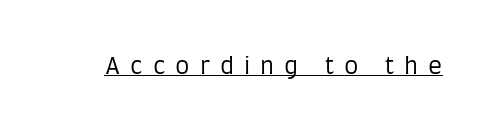
Posture: straight, roman, zero tilt. Descenders here cross a horizontal rule under the line. These glyphs show unthickened strokes, regular width or finer. How are the letters spaced? Widely, with obvious added tracking.
